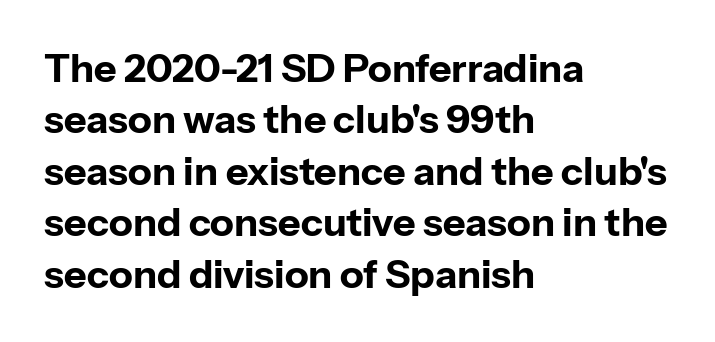
{"serif": "no", "italic": "no", "bold": "yes", "weight": "bold", "width": "normal", "stroke_contrast": "low", "x_height": "medium", "monospaced": "no", "underline": "no", "align": "left", "line_spacing": "normal", "line_spacing_ratio": 1.32, "letter_spacing": "normal", "letter_spacing_em": 0.0, "glyph_px": 39}
